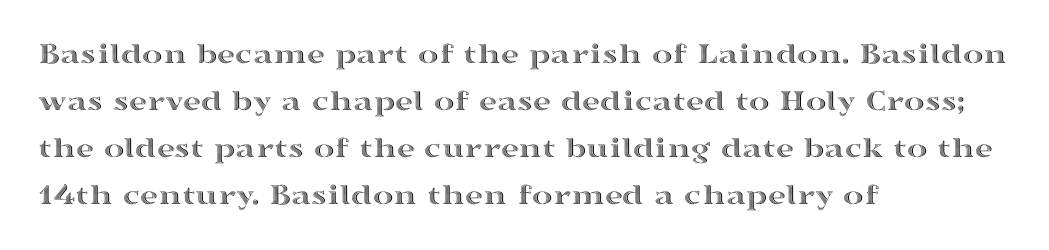
Q: Is the text italic (slanted)? A: No, it is upright.
Q: Is the text underlined? A: No.
Q: How is the paragraph aligned? A: Left-aligned.
Q: Is the spacing between letters normal or unusually wide? A: Normal.
Q: Is the spacing between lines tight, normal or loose? A: Normal.
Q: Width (condensed, normal, or wide)? A: Wide.
Q: x-height? A: Medium.
Q: Monospaced? A: No.
